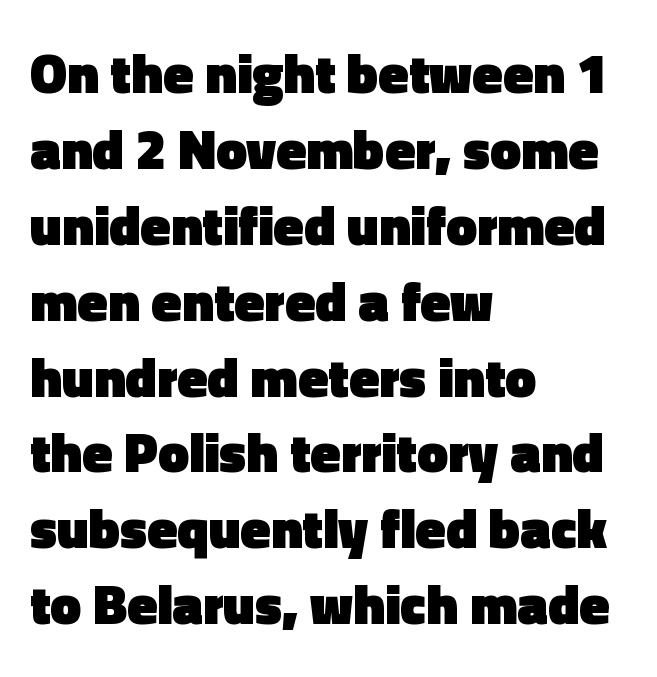
The image shows 55 px heavy sans-serif type, upright; set left-aligned, normal line spacing (1.38x), normal letter spacing, not underlined; a medium x-height.
